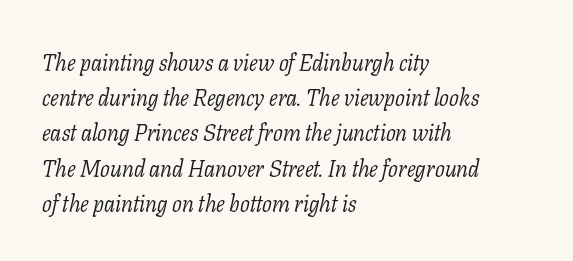
{"italic": "yes", "lean": "right", "slant_degrees": 11, "bold": "no", "underline": "no", "align": "left", "line_spacing": "normal", "line_spacing_ratio": 1.53, "letter_spacing": "normal", "letter_spacing_em": 0.0, "glyph_px": 23}
